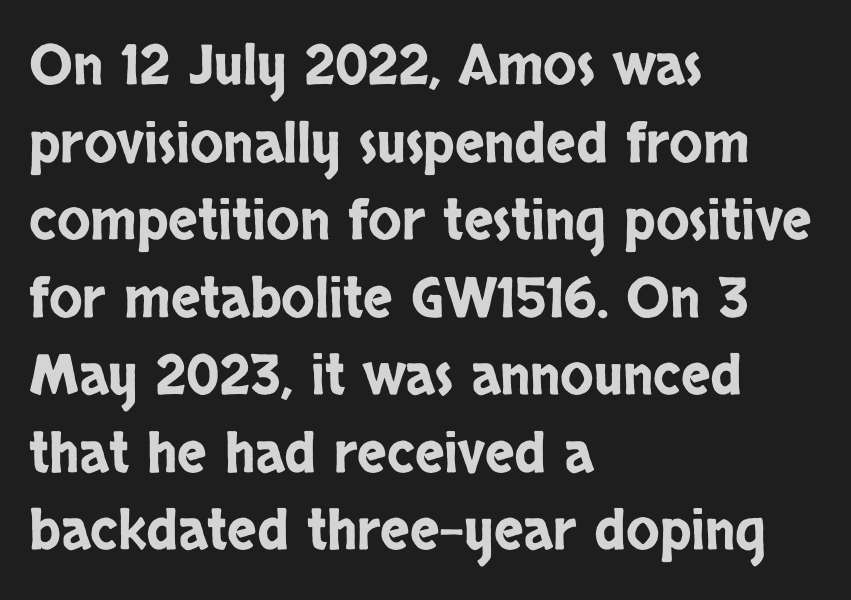
{"serif": "no", "italic": "no", "width": "condensed", "stroke_contrast": "low", "x_height": "large", "monospaced": "no", "underline": "no", "align": "left", "line_spacing": "normal", "line_spacing_ratio": 1.41, "letter_spacing": "normal", "letter_spacing_em": 0.0, "glyph_px": 55}
